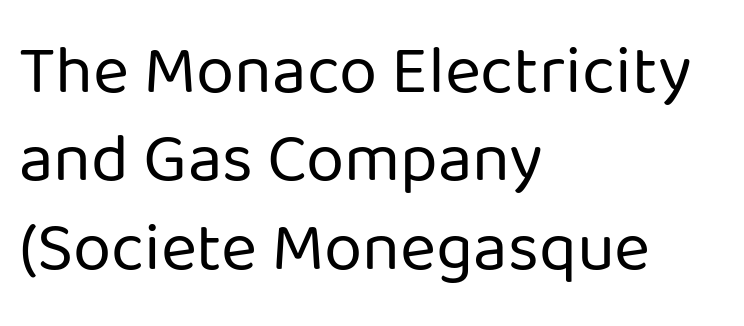
Looks like regular typesetting: each glyph gets only the width it needs. All the whitespace from short lines collects on the right. Quick note: not italic, upright. Characters follow at the spacing the type designer built in. These lines sit exactly where default settings would place them. The foot of each line stays bare and open.
